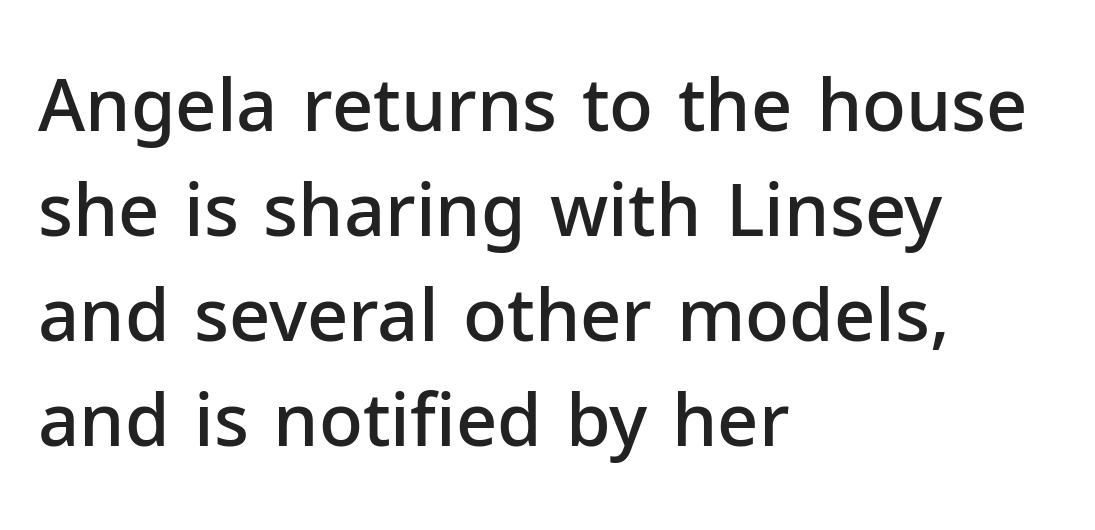
The image shows 72 px semibold sans-serif type, upright; set left-aligned, normal line spacing (1.46x), normal letter spacing, not underlined; low stroke contrast and a medium x-height.
